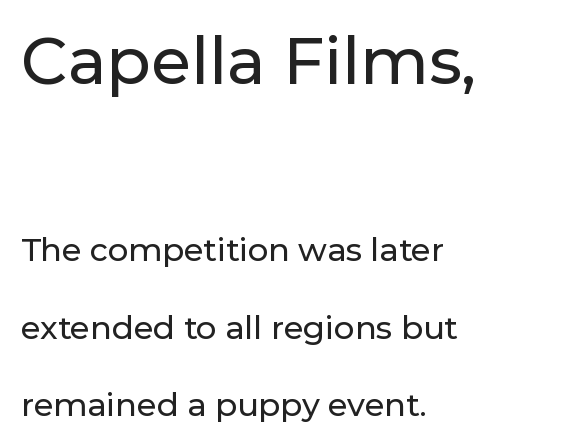
The image shows 65 px sans-serif type, upright; set left-aligned, loose line spacing (2.42x), normal letter spacing, not underlined; the first (top) block is 2.03x larger; low stroke contrast and a medium x-height.
